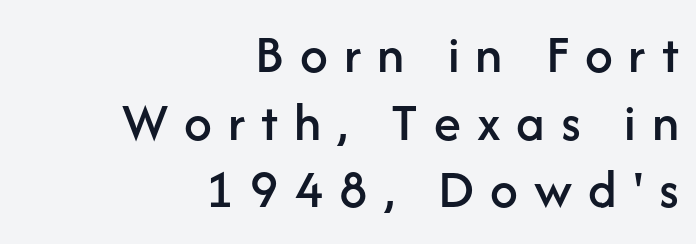
The image shows 55 px sans-serif type, upright; set right-aligned, line spacing 1.23x, unusually wide letter spacing (+0.29 em), not underlined; low stroke contrast and a medium x-height.
